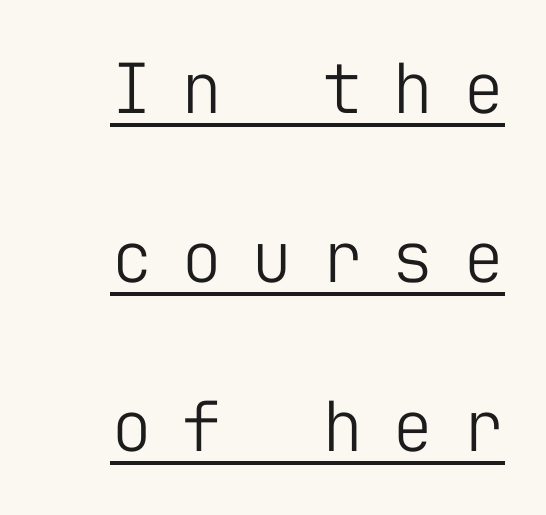
Every character sits straight up, as roman type does. Nothing heavy about these letters — not bold at all. Quick note: interline space is abundant. Check where the strokes stop: nothing finishes them off — pure sans. The string is rendered with underlining switched on.
